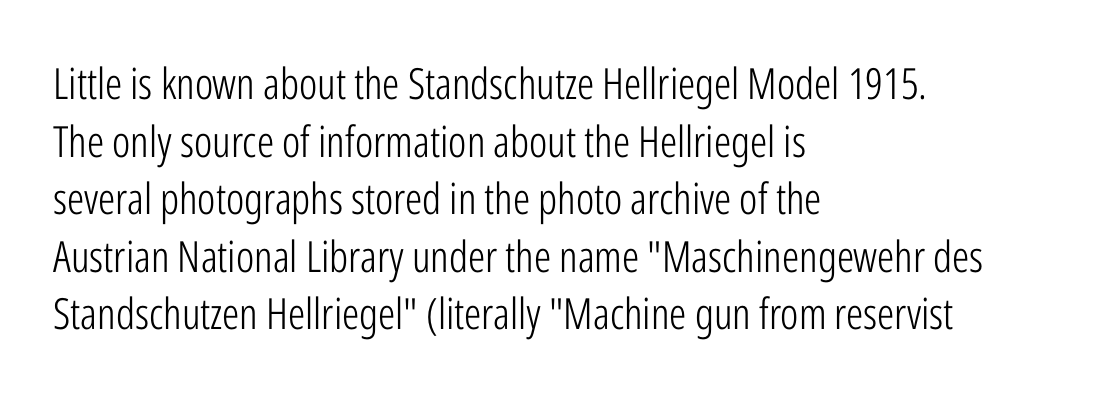
Weight class: somewhere from thin through regular. Vertically, the passage feels balanced, rows spaced as you'd expect. The passage shown is typed in a proportional face where columns would drift. The rendering keeps characters at their native spacing. A classic flush-left, rag-right setting is used for this passage. Font category for this specimen: sans-serif.
